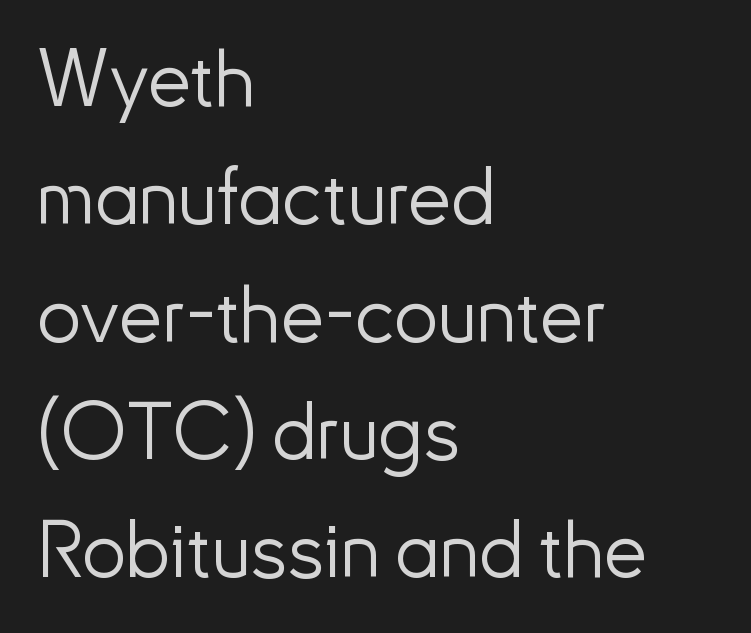
The image shows 78 px light sans-serif type, upright; set left-aligned, normal line spacing (1.51x), normal letter spacing, not underlined; low stroke contrast and a small x-height.
